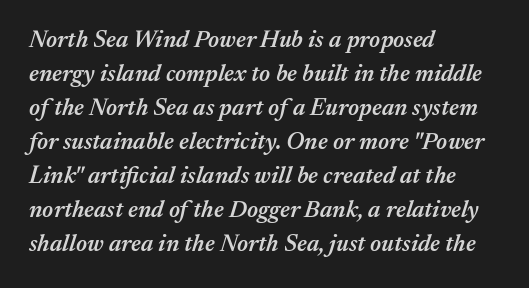
The image shows 24 px text type, italic (leaning right); set left-aligned, normal line spacing (1.42x), normal letter spacing, not underlined.
